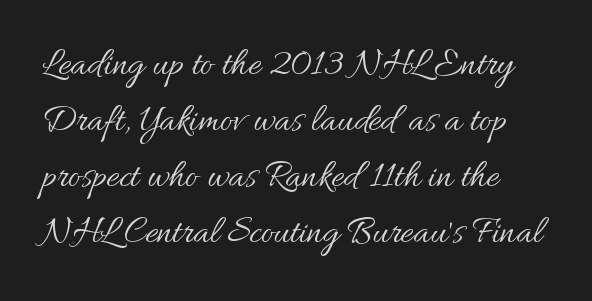
The image shows 38 px regular-weight type; set left-aligned, normal line spacing (1.47x), normal letter spacing, not underlined; medium stroke contrast and a small x-height.
